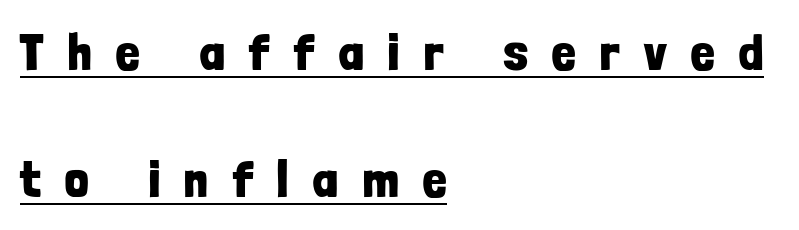
The image shows 52 px bold, condensed sans-serif type, upright; set left-aligned, loose line spacing (2.44x), unusually wide letter spacing (+0.48 em), underlined; low stroke contrast and a medium x-height.
